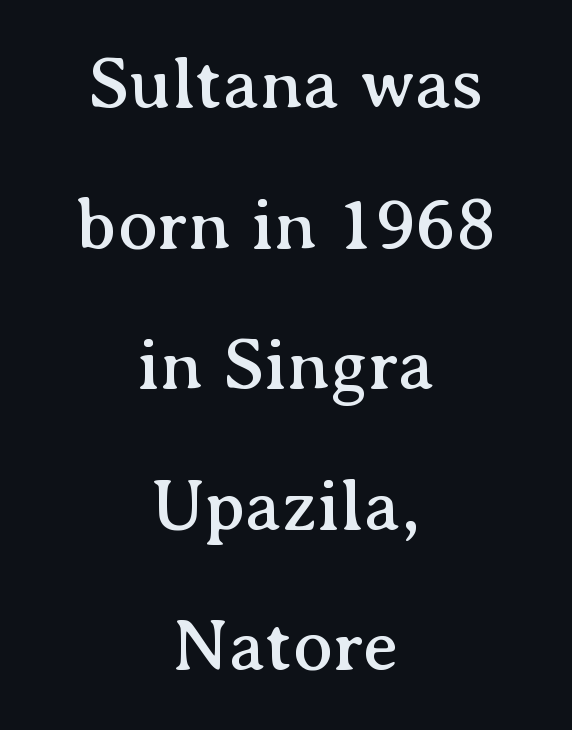
The image shows 74 px serif type, upright; set centered, loose line spacing (1.9x), normal letter spacing, not underlined; medium stroke contrast and a medium x-height.
